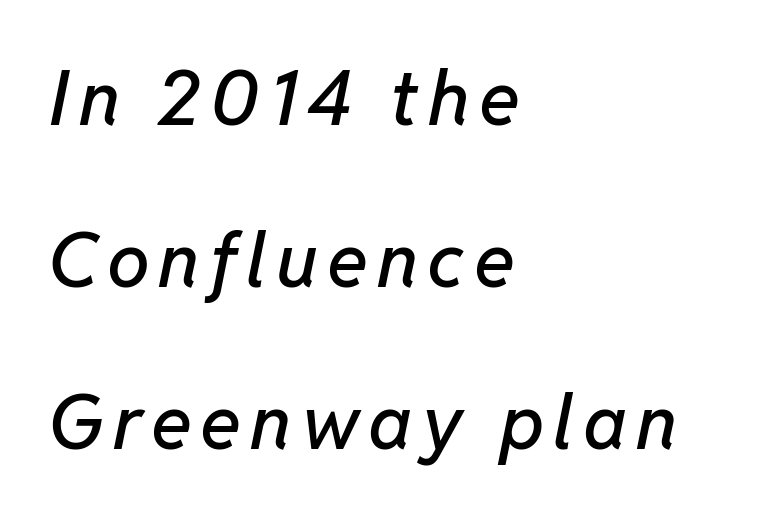
In terms of posture, this sample is oblique. Does the leading feel generous? Absolutely, it's lavish. Teacher's note: observe the even left margin — that is flush-left alignment. Clear beneath every line of the passage. Note the varied advance widths — an 'i' is clearly narrower than an 'm'.
